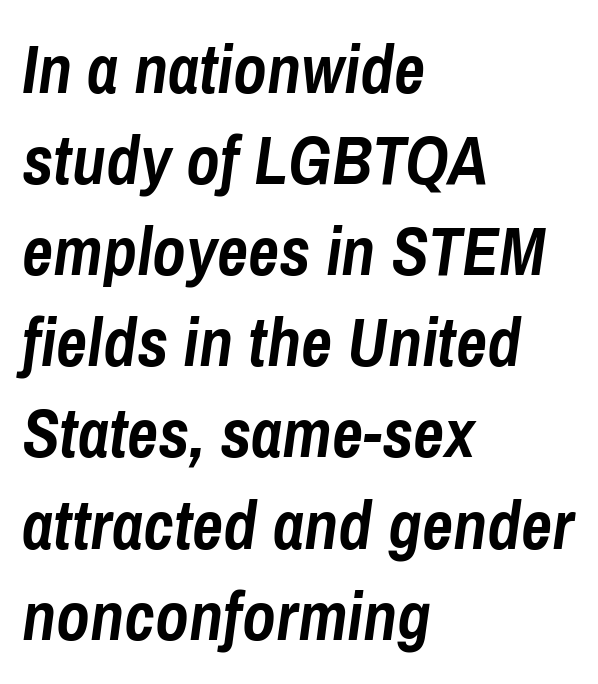
The image shows 68 px semibold, condensed type, italic (leaning right); set left-aligned, normal line spacing (1.34x), normal letter spacing, not underlined; low stroke contrast and a medium x-height.
